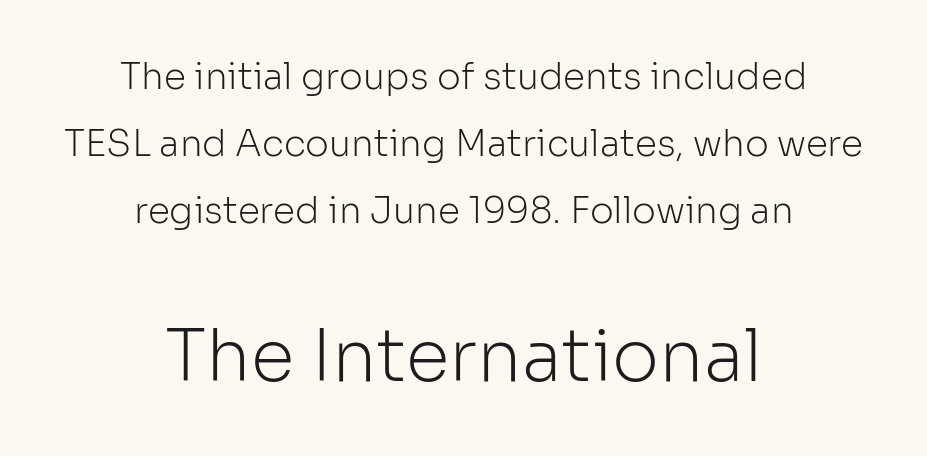
Q: Is the text bold? A: No.
Q: Is the text italic (slanted)? A: No, it is upright.
Q: Is the typeface a serif or a sans-serif typeface? A: Sans-serif.
Q: Is the text underlined? A: No.
Q: How is the paragraph aligned? A: Centered.
Q: Is the spacing between letters normal or unusually wide? A: Normal.
Q: Which block of text is set in a larger size, the first (top) or the second (bottom)? A: The second (bottom) one.
Q: Width (condensed, normal, or wide)? A: Normal.
Q: Stroke contrast? A: Low.
Q: x-height? A: Medium.
Q: Monospaced? A: No.
